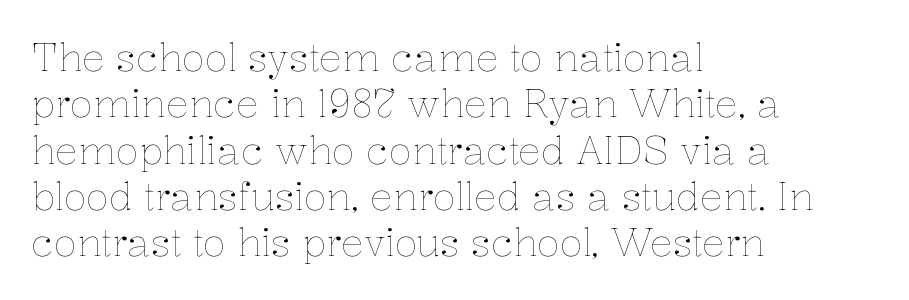
{"italic": "no", "bold": "no", "weight": "thin", "width": "normal", "stroke_contrast": "low", "x_height": "medium", "monospaced": "no", "underline": "no", "align": "left", "line_spacing_ratio": 1.22, "letter_spacing": "normal", "letter_spacing_em": 0.0, "glyph_px": 38}
